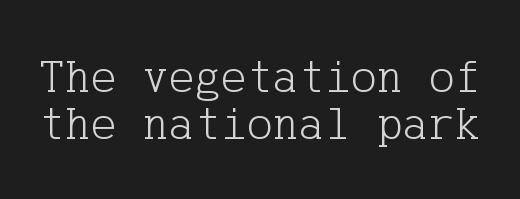
{"serif": "yes", "italic": "no", "bold": "no", "weight": "light", "width": "normal", "stroke_contrast": "low", "x_height": "medium", "underline": "no", "line_spacing": "tight", "line_spacing_ratio": 0.96, "letter_spacing": "normal", "letter_spacing_em": 0.0, "glyph_px": 49}
